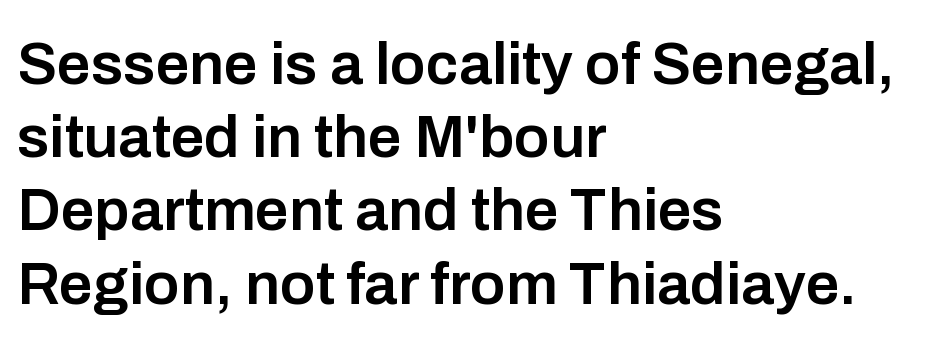
The image shows 60 px semibold sans-serif type, upright; set left-aligned, line spacing 1.22x, normal letter spacing, not underlined; low stroke contrast and a medium x-height.
